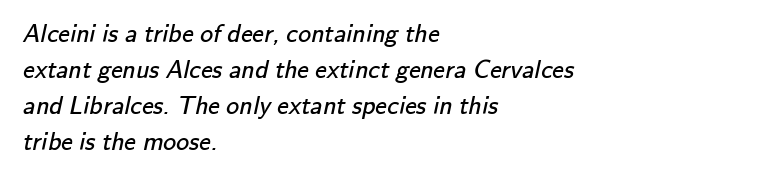
Vertical stems look standard width or narrower in stroke. Leading: standard. Each row of text sits above clean, open space. Does the copy run flush right? No — it runs flush left. Nobody touched the tracking dial on this one.
